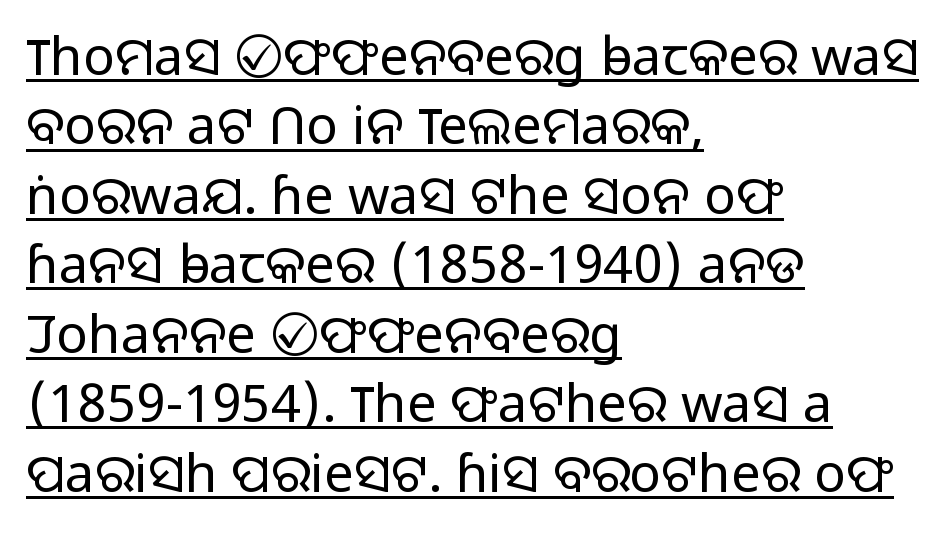
Q: Is the text bold? A: No.
Q: Is the text italic (slanted)? A: No, it is upright.
Q: Is the typeface a serif or a sans-serif typeface? A: Sans-serif.
Q: Is the text underlined? A: Yes.
Q: How is the paragraph aligned? A: Left-aligned.
Q: Is the spacing between letters normal or unusually wide? A: Normal.
Q: Is the spacing between lines tight, normal or loose? A: Normal.
Q: Width (condensed, normal, or wide)? A: Normal.
Q: Stroke contrast? A: Low.
Q: x-height? A: Medium.
Q: Monospaced? A: No.
